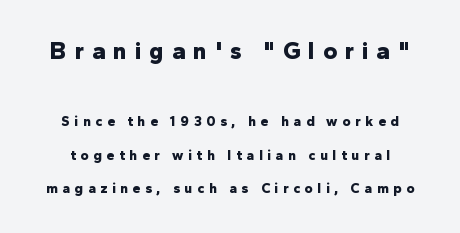
Q: Is the text bold? A: Yes.
Q: Is the text italic (slanted)? A: No, it is upright.
Q: Is the text underlined? A: No.
Q: Is the spacing between letters normal or unusually wide? A: Unusually wide.
Q: Is the spacing between lines tight, normal or loose? A: Loose.
Q: Which block of text is set in a larger size, the first (top) or the second (bottom)? A: The first (top) one.
